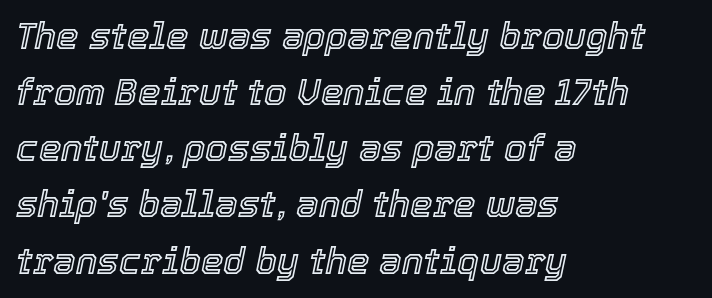
{"italic": "yes", "lean": "right", "slant_degrees": 12, "width": "normal", "x_height": "medium", "monospaced": "no", "underline": "no", "align": "left", "line_spacing": "normal", "line_spacing_ratio": 1.56, "letter_spacing": "normal", "letter_spacing_em": 0.0, "glyph_px": 36}
